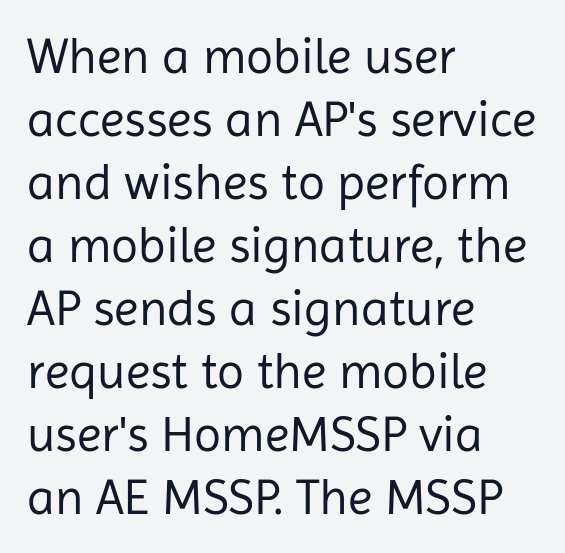
The image shows 50 px regular-weight sans-serif type, upright; set left-aligned, normal line spacing (1.26x), normal letter spacing, not underlined; low stroke contrast and a medium x-height.
